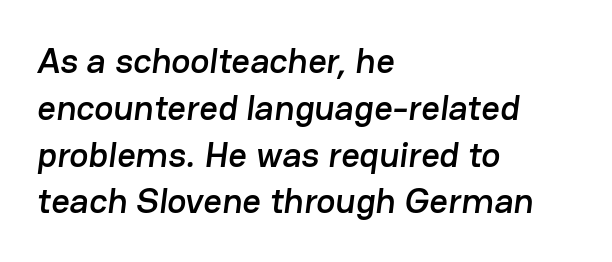
Q: Is the typeface a serif or a sans-serif typeface? A: Sans-serif.
Q: Is the text underlined? A: No.
Q: How is the paragraph aligned? A: Left-aligned.
Q: Is the spacing between letters normal or unusually wide? A: Normal.
Q: Is the spacing between lines tight, normal or loose? A: Normal.
Q: Width (condensed, normal, or wide)? A: Normal.
Q: Stroke contrast? A: Low.
Q: x-height? A: Medium.
Q: Monospaced? A: No.
